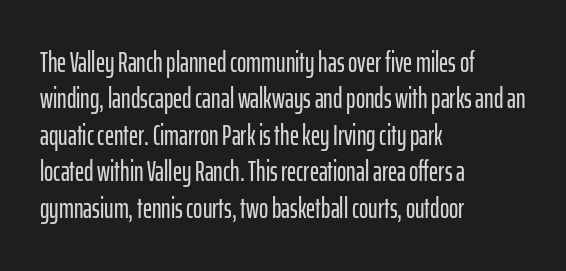
The image shows 28 px condensed sans-serif type, upright; set left-aligned, normal line spacing (1.3x), normal letter spacing, not underlined; low stroke contrast and a medium x-height.
